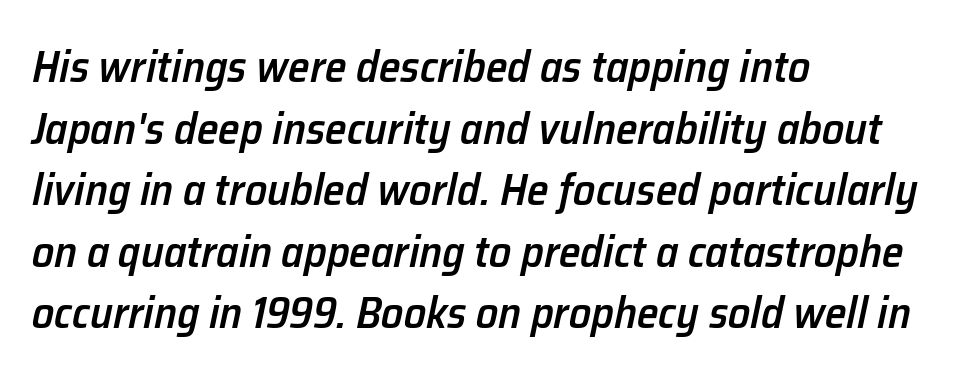
Q: Is the text bold? A: Semi-bold.
Q: Is the text italic (slanted)? A: Yes, it leans right by about 12 degrees.
Q: Is the text underlined? A: No.
Q: How is the paragraph aligned? A: Left-aligned.
Q: Is the spacing between letters normal or unusually wide? A: Normal.
Q: Is the spacing between lines tight, normal or loose? A: Normal.
Q: Width (condensed, normal, or wide)? A: Normal.
Q: Stroke contrast? A: Low.
Q: x-height? A: Medium.
Q: Monospaced? A: No.
